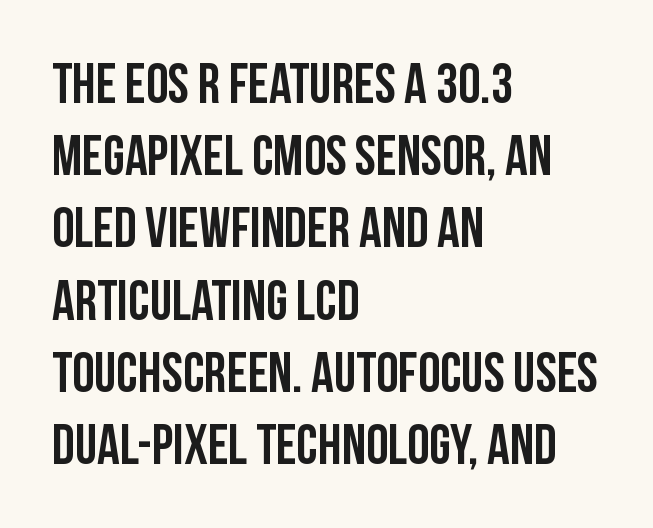
{"serif": "no", "italic": "no", "width": "condensed", "stroke_contrast": "low", "x_height": "large", "monospaced": "no", "underline": "no", "align": "left", "line_spacing": "normal", "line_spacing_ratio": 1.29, "letter_spacing": "normal", "letter_spacing_em": 0.0, "glyph_px": 56}
